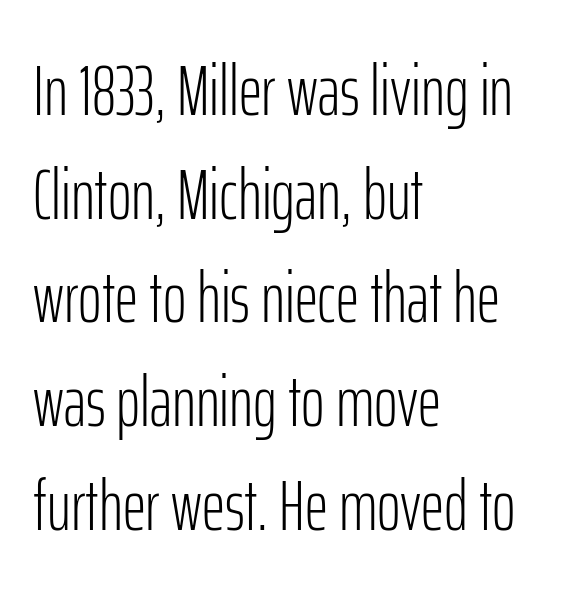
{"serif": "no", "italic": "no", "bold": "no", "weight": "light", "width": "condensed", "stroke_contrast": "low", "x_height": "medium", "monospaced": "no", "underline": "no", "align": "left", "line_spacing": "normal", "line_spacing_ratio": 1.44, "letter_spacing": "normal", "letter_spacing_em": 0.0, "glyph_px": 72}
